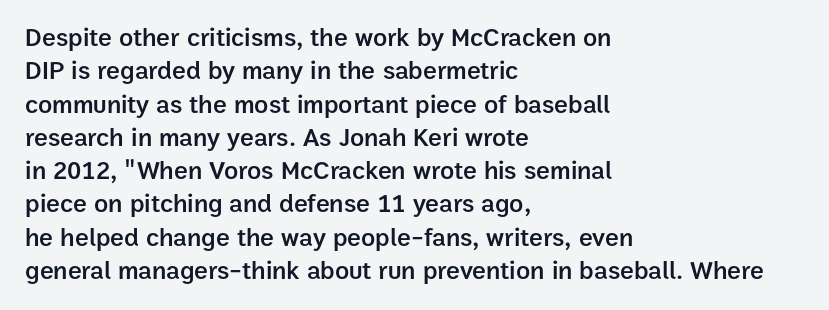
{"italic": "no", "bold": "semi", "underline": "no", "align": "left", "line_spacing": "normal", "line_spacing_ratio": 1.28, "letter_spacing": "normal", "letter_spacing_em": 0.0, "glyph_px": 26}
